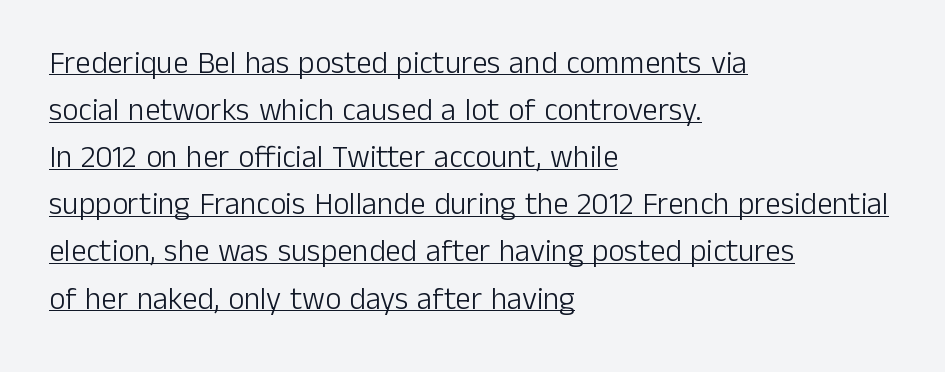
Q: Is the text bold? A: No.
Q: Is the text italic (slanted)? A: No, it is upright.
Q: Is the typeface a serif or a sans-serif typeface? A: Sans-serif.
Q: Is the text underlined? A: Yes.
Q: How is the paragraph aligned? A: Left-aligned.
Q: Is the spacing between letters normal or unusually wide? A: Normal.
Q: Is the spacing between lines tight, normal or loose? A: Normal.
Q: Width (condensed, normal, or wide)? A: Normal.
Q: Stroke contrast? A: Low.
Q: x-height? A: Medium.
Q: Monospaced? A: No.
